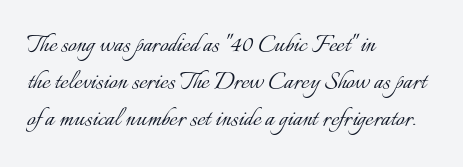
Q: Is the text bold? A: No.
Q: Is the text italic (slanted)? A: Yes.
Q: Is the text underlined? A: No.
Q: How is the paragraph aligned? A: Left-aligned.
Q: Is the spacing between letters normal or unusually wide? A: Normal.
Q: Width (condensed, normal, or wide)? A: Normal.
Q: Stroke contrast? A: Low.
Q: x-height? A: Small.
Q: Monospaced? A: No.
